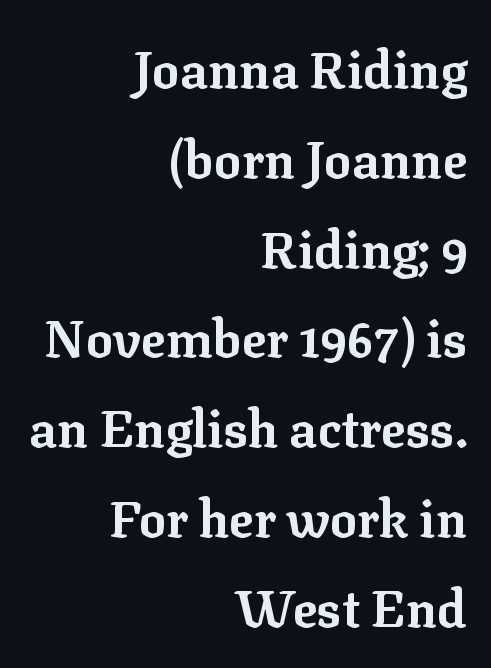
The image shows 51 px bold serif type, upright; set right-aligned, line spacing 1.76x, normal letter spacing, not underlined; low stroke contrast and a medium x-height.
